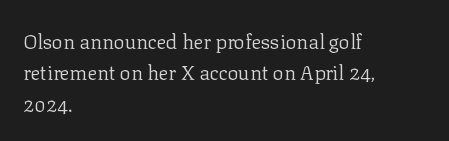
Q: Is the text bold? A: No.
Q: Is the text italic (slanted)? A: No, it is upright.
Q: Is the text underlined? A: No.
Q: How is the paragraph aligned? A: Left-aligned.
Q: Is the spacing between letters normal or unusually wide? A: Normal.
Q: Is the spacing between lines tight, normal or loose? A: Normal.
